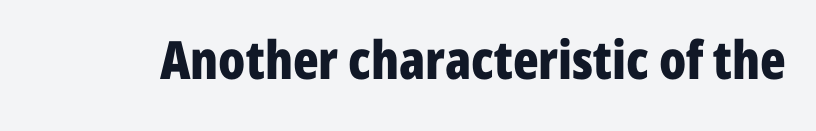
A sans-serif font was chosen for this passage. The face used here is proportionally spaced, like ordinary book or web type. The baseline area is clear. The sample has been set heavy, in full bold.
